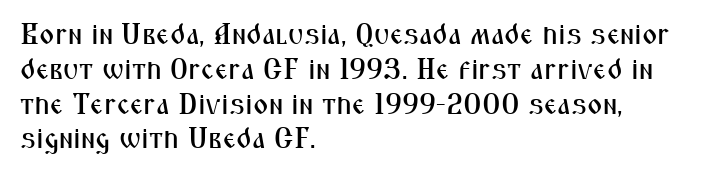
Characters remain perfectly vertical along every line. To sum up the face: it is a sans, with no serifs. Varying glyph widths throughout — classic text-font behaviour. This rendering uses left alignment, leaving the right contour irregular. Inter-character spacing is left at the font's built-in metrics. Lines of text with bare space underneath.
